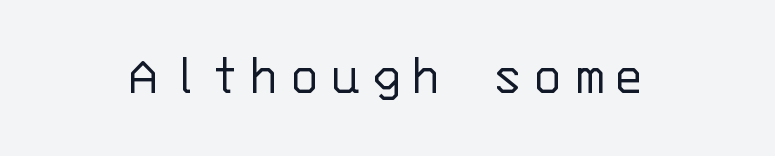
The image shows 58 px light sans-serif type, upright, monospaced; set not underlined; low stroke contrast and a large x-height.
